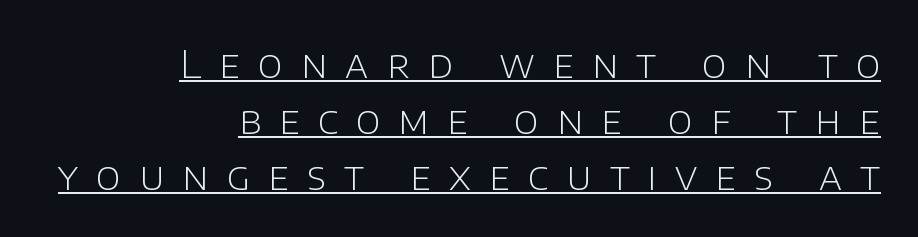
The image shows 38 px light sans-serif type, upright; set right-aligned, normal line spacing (1.47x), unusually wide letter spacing (+0.48 em), underlined; low stroke contrast and a large x-height.
